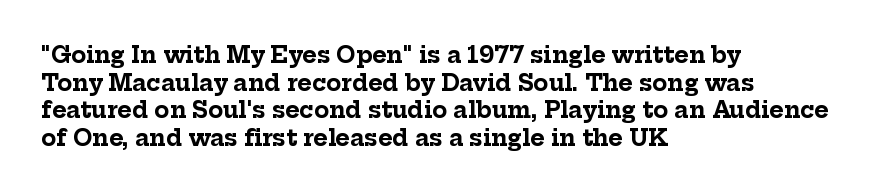
The image shows 22 px bold type, upright; set left-aligned, normal line spacing (1.26x), normal letter spacing, not underlined.
